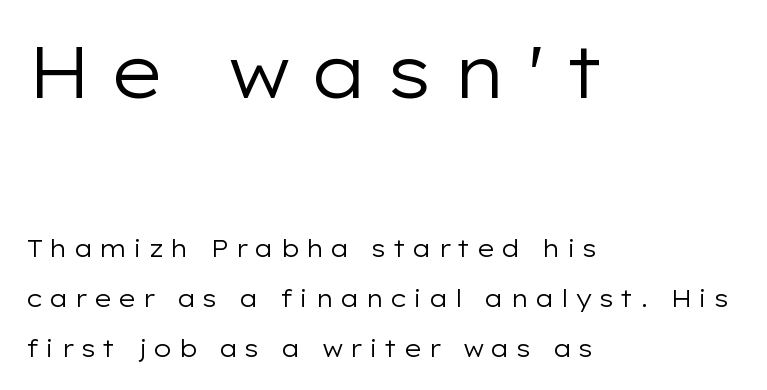
The image shows 72 px regular-weight, wide sans-serif type, upright; set left-aligned, loose line spacing (2.08x), unusually wide letter spacing (+0.24 em), not underlined; the first (top) block is 3.0x larger; low stroke contrast and a medium x-height.
